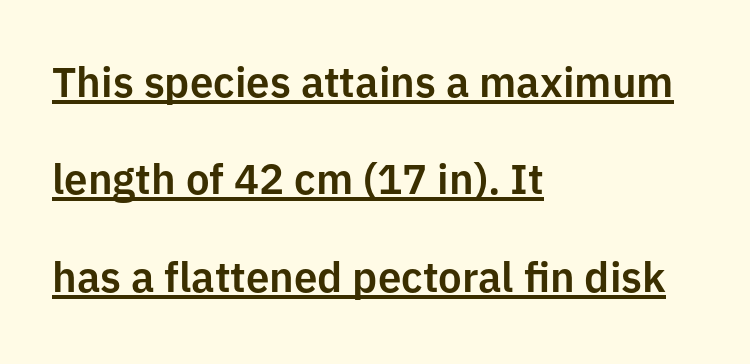
The image shows 42 px sans-serif type, upright; set left-aligned, loose line spacing (2.32x), normal letter spacing, underlined; low stroke contrast and a medium x-height.
